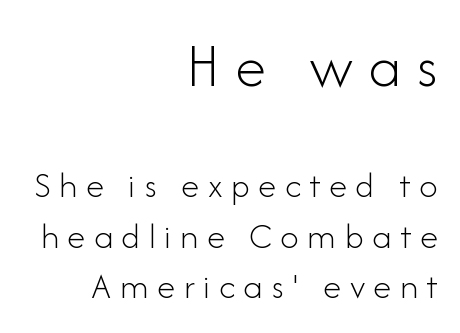
The image shows 64 px light sans-serif type, upright; set right-aligned, normal line spacing (1.36x), unusually wide letter spacing (+0.23 em), not underlined; the first (top) block is 1.73x larger; low stroke contrast and a small x-height.
